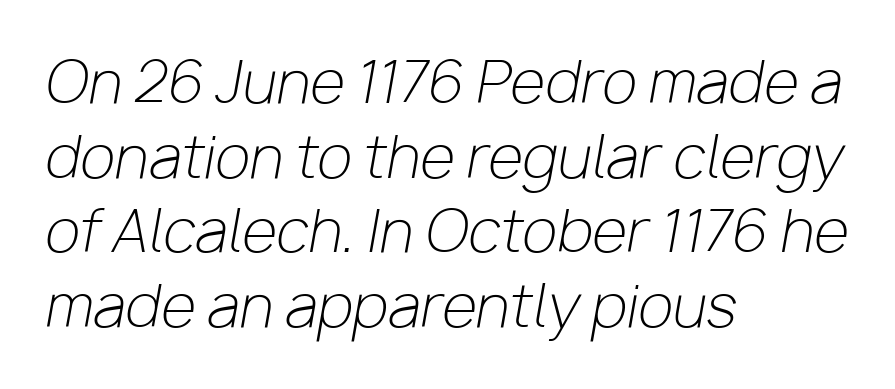
The image shows 57 px light type, italic (leaning right); set left-aligned, normal line spacing (1.31x), normal letter spacing, not underlined; low stroke contrast and a medium x-height.
